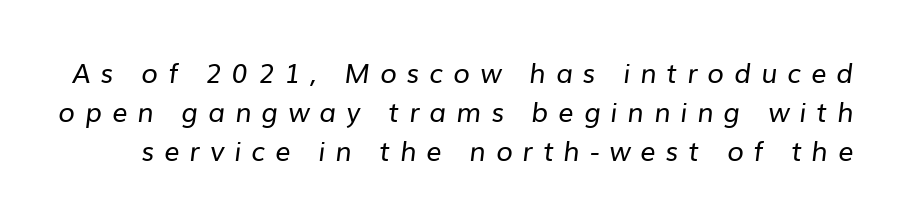
Line spacing here is normal. Weight: in the light-to-regular range. The rendering inserts visible extra space after every character. The specimen omits any rule beneath the text block's lines.
